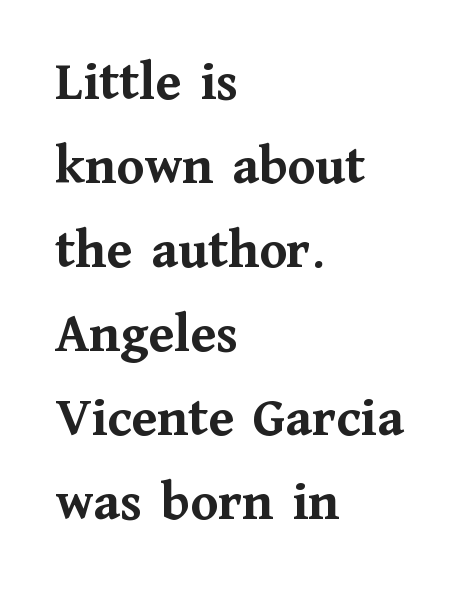
{"serif": "yes", "italic": "no", "bold": "yes", "weight": "semibold", "width": "normal", "stroke_contrast": "medium", "x_height": "medium", "monospaced": "no", "underline": "no", "align": "left", "line_spacing": "normal", "line_spacing_ratio": 1.5, "letter_spacing": "normal", "letter_spacing_em": 0.0, "glyph_px": 56}
